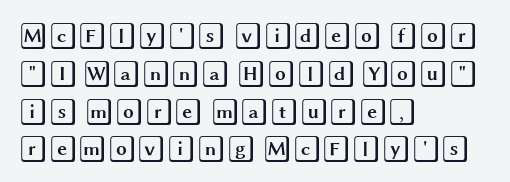
The ragged edge is on the right, which tells us the setting is flush left. Underline: absent. Does the leading feel generous? No, just average. The type is set solid horizontally, with unmodified tracking.
